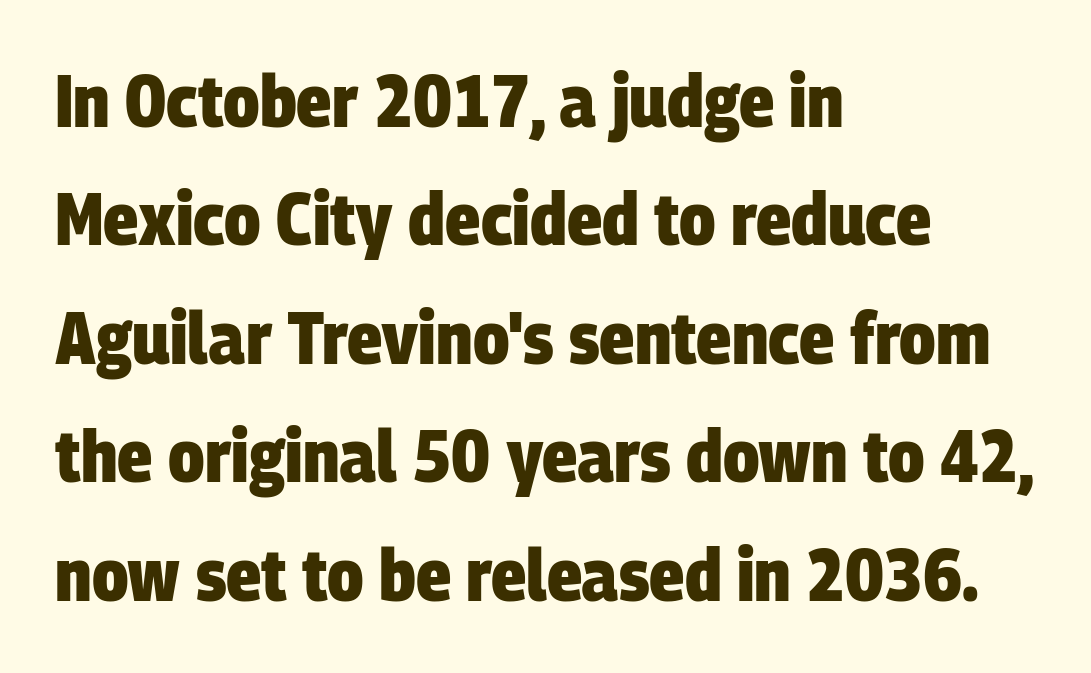
The image shows 74 px heavy, condensed sans-serif type; set left-aligned, normal line spacing (1.6x), normal letter spacing, not underlined; low stroke contrast and a large x-height.
